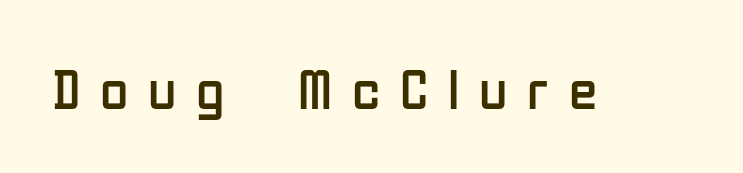
Q: Is the text bold? A: No.
Q: Is the text italic (slanted)? A: No, it is upright.
Q: Is the typeface a serif or a sans-serif typeface? A: Sans-serif.
Q: Is the text underlined? A: No.
Q: Is the spacing between letters normal or unusually wide? A: Unusually wide.
Q: Width (condensed, normal, or wide)? A: Condensed.
Q: Stroke contrast? A: Low.
Q: x-height? A: Medium.
Q: Monospaced? A: No.
